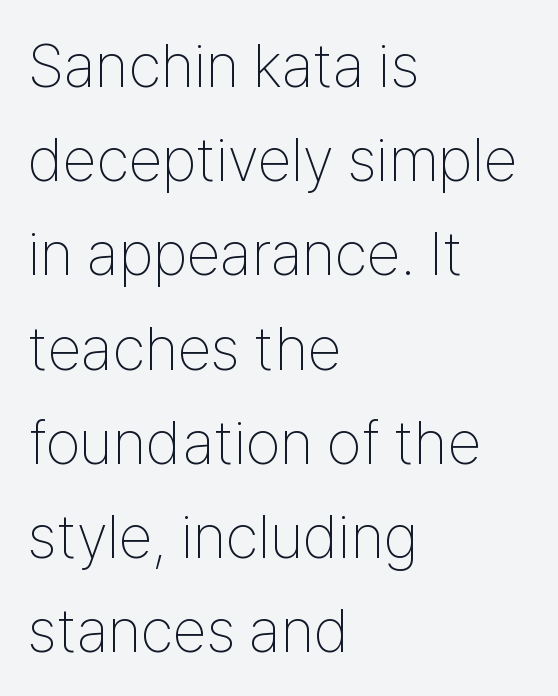
Q: Is the text bold? A: No.
Q: Is the text italic (slanted)? A: No, it is upright.
Q: Is the typeface a serif or a sans-serif typeface? A: Sans-serif.
Q: Is the text underlined? A: No.
Q: How is the paragraph aligned? A: Left-aligned.
Q: Is the spacing between letters normal or unusually wide? A: Normal.
Q: Is the spacing between lines tight, normal or loose? A: Normal.
Q: Width (condensed, normal, or wide)? A: Condensed.
Q: Stroke contrast? A: Low.
Q: x-height? A: Medium.
Q: Monospaced? A: No.
